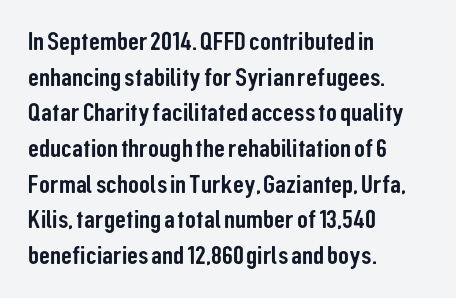
{"italic": "no", "underline": "no", "align": "left", "line_spacing": "normal", "line_spacing_ratio": 1.32, "letter_spacing": "normal", "letter_spacing_em": 0.0, "glyph_px": 27}
